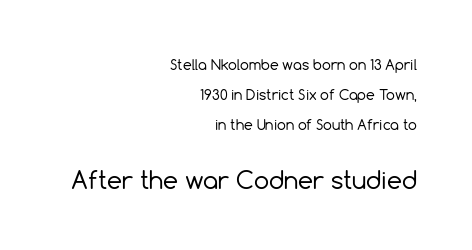
The image shows 24 px text type, upright; set right-aligned, loose line spacing (2.13x), normal letter spacing, not underlined; the second (bottom) block is 1.71x larger.
